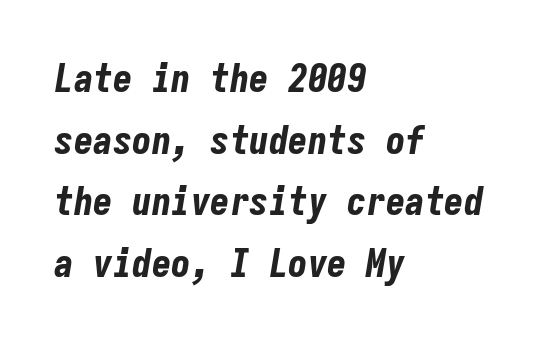
The image shows 39 px bold, condensed type, italic (leaning right), monospaced; set left-aligned, normal line spacing (1.58x), normal letter spacing, not underlined; low stroke contrast and a medium x-height.
